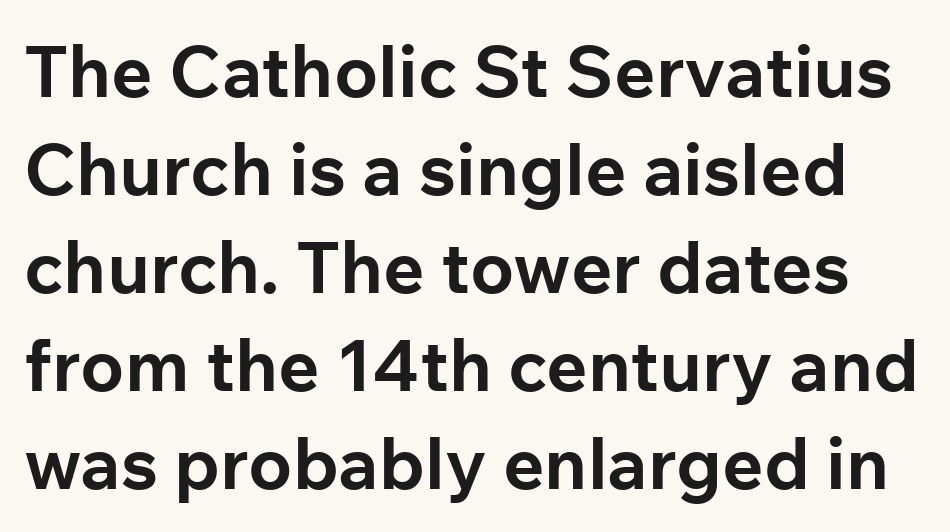
{"serif": "no", "italic": "no", "bold": "yes", "weight": "bold", "width": "normal", "stroke_contrast": "low", "x_height": "medium", "monospaced": "no", "underline": "no", "line_spacing": "normal", "line_spacing_ratio": 1.36, "letter_spacing": "normal", "letter_spacing_em": 0.0, "glyph_px": 72}
